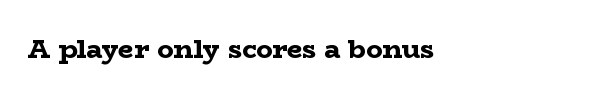
The image shows 27 px bold type, upright; set left-aligned, normal letter spacing, not underlined.
